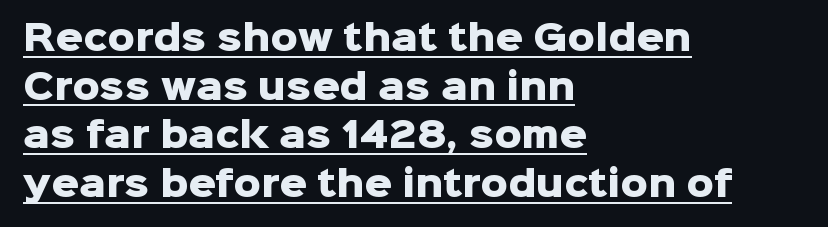
{"serif": "no", "italic": "no", "bold": "yes", "weight": "heavy", "width": "normal", "stroke_contrast": "low", "x_height": "medium", "monospaced": "no", "underline": "yes", "align": "left", "line_spacing": "normal", "line_spacing_ratio": 1.43, "letter_spacing": "normal", "letter_spacing_em": 0.0, "glyph_px": 34}
